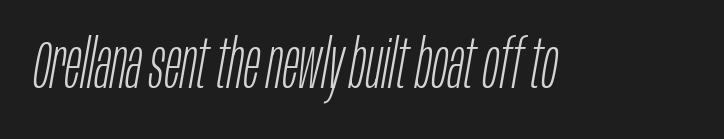
The image shows 67 px light, condensed type, italic (leaning right); set normal letter spacing, not underlined; low stroke contrast and a large x-height.
